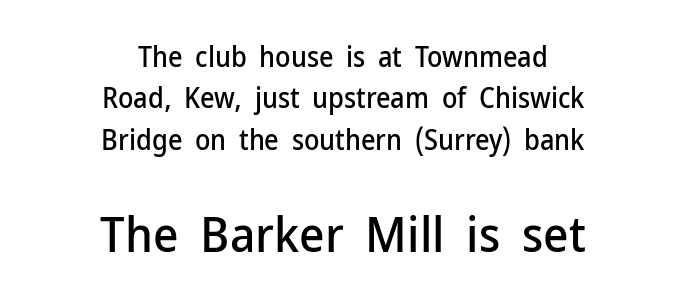
Q: Is the text italic (slanted)? A: No, it is upright.
Q: Is the typeface a serif or a sans-serif typeface? A: Sans-serif.
Q: Is the text underlined? A: No.
Q: How is the paragraph aligned? A: Centered.
Q: Is the spacing between letters normal or unusually wide? A: Normal.
Q: Is the spacing between lines tight, normal or loose? A: Normal.
Q: Which block of text is set in a larger size, the first (top) or the second (bottom)? A: The second (bottom) one.
Q: Width (condensed, normal, or wide)? A: Normal.
Q: Stroke contrast? A: Low.
Q: x-height? A: Medium.
Q: Monospaced? A: No.
